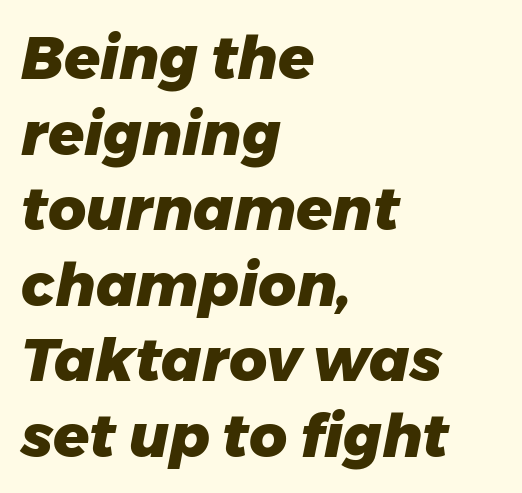
Q: Is the text bold? A: Yes.
Q: Is the text italic (slanted)? A: Yes, it leans right by about 11 degrees.
Q: Is the text underlined? A: No.
Q: How is the paragraph aligned? A: Left-aligned.
Q: Is the spacing between letters normal or unusually wide? A: Normal.
Q: Is the spacing between lines tight, normal or loose? A: Normal.
Q: Width (condensed, normal, or wide)? A: Normal.
Q: Stroke contrast? A: Low.
Q: x-height? A: Medium.
Q: Monospaced? A: No.
